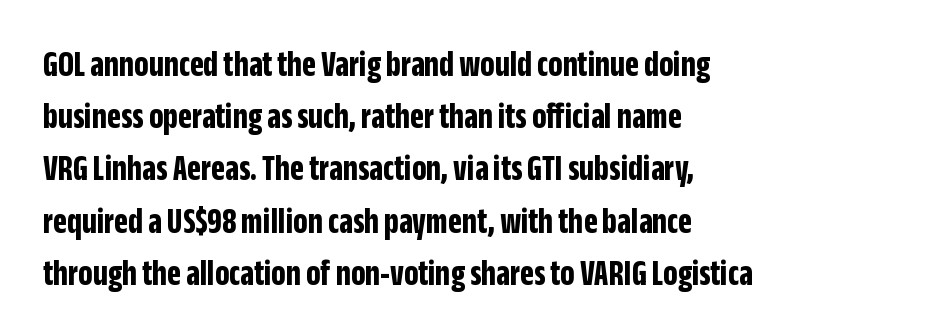
Regular leading. You could not count columns in this text — the font is proportionally spaced. The paragraph has a hard left edge and a soft right edge. No feet cap the strokes, marking this as sans-serif type.
